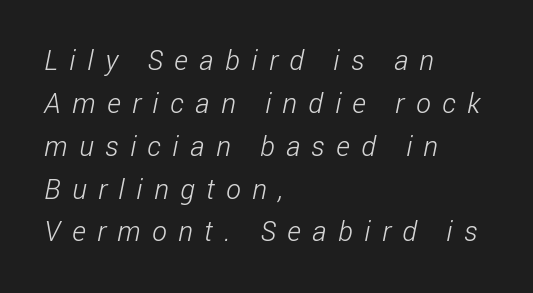
Q: Is the text bold? A: No.
Q: Is the typeface a serif or a sans-serif typeface? A: Sans-serif.
Q: Is the text underlined? A: No.
Q: How is the paragraph aligned? A: Left-aligned.
Q: Is the spacing between letters normal or unusually wide? A: Unusually wide.
Q: Is the spacing between lines tight, normal or loose? A: Normal.
Q: Width (condensed, normal, or wide)? A: Condensed.
Q: Stroke contrast? A: Low.
Q: x-height? A: Medium.
Q: Monospaced? A: No.
